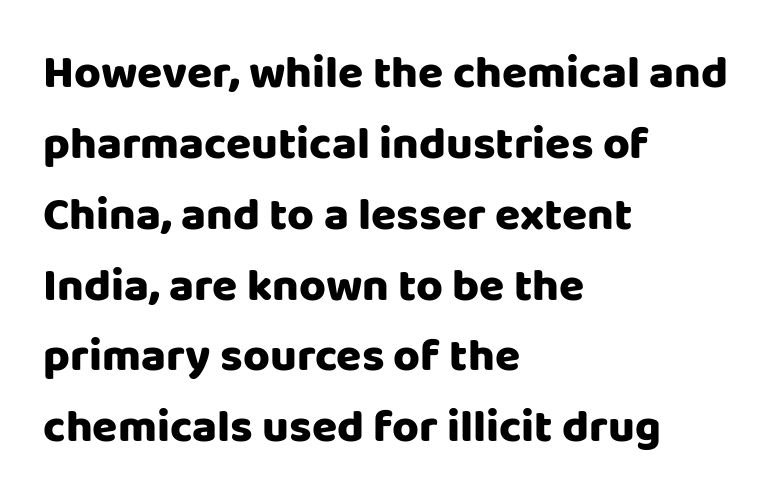
{"serif": "no", "italic": "no", "width": "normal", "stroke_contrast": "low", "x_height": "large", "monospaced": "no", "underline": "no", "align": "left", "line_spacing": "normal", "line_spacing_ratio": 1.54, "letter_spacing": "normal", "letter_spacing_em": 0.0, "glyph_px": 46}
